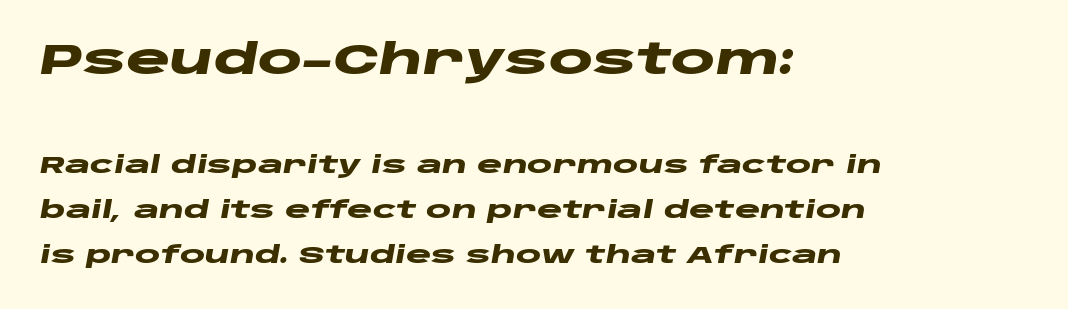
What weight is shown? A full bold with thick strokes. Horizontally, the lines are justified to the leading edge only. You could call the tracking neutral — neither tight nor loose. Any mark beneath the type? The region is blank.
